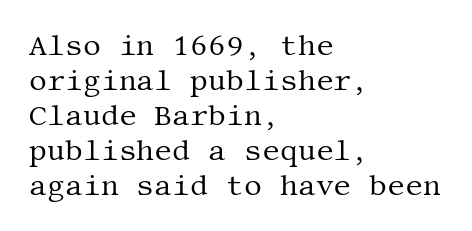
Q: Is the text bold? A: No.
Q: Is the text italic (slanted)? A: No, it is upright.
Q: Is the typeface a serif or a sans-serif typeface? A: Serif.
Q: Is the text underlined? A: No.
Q: How is the paragraph aligned? A: Left-aligned.
Q: Is the spacing between letters normal or unusually wide? A: Normal.
Q: Is the spacing between lines tight, normal or loose? A: Normal.
Q: Width (condensed, normal, or wide)? A: Normal.
Q: Stroke contrast? A: Medium.
Q: x-height? A: Large.
